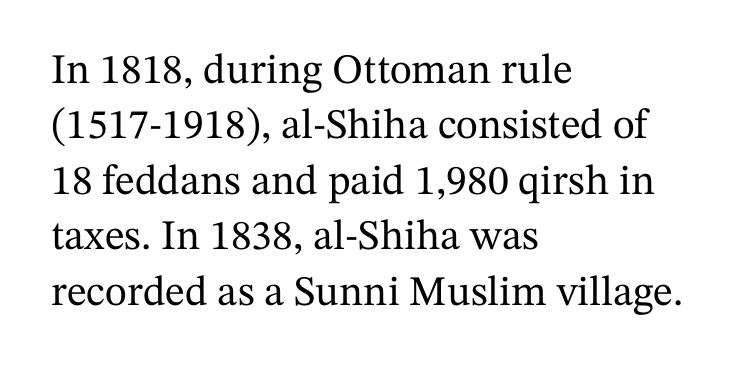
{"serif": "yes", "italic": "no", "width": "normal", "stroke_contrast": "medium", "x_height": "medium", "monospaced": "no", "underline": "no", "align": "left", "line_spacing": "normal", "line_spacing_ratio": 1.32, "letter_spacing": "normal", "letter_spacing_em": 0.0, "glyph_px": 42}
